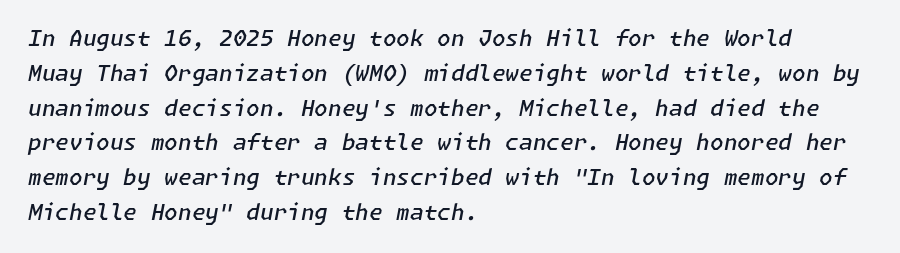
Q: Is the text bold? A: Semi-bold.
Q: Is the text italic (slanted)? A: Yes, it leans right by about 11 degrees.
Q: Is the text underlined? A: No.
Q: How is the paragraph aligned? A: Left-aligned.
Q: Is the spacing between letters normal or unusually wide? A: Normal.
Q: Is the spacing between lines tight, normal or loose? A: Normal.
